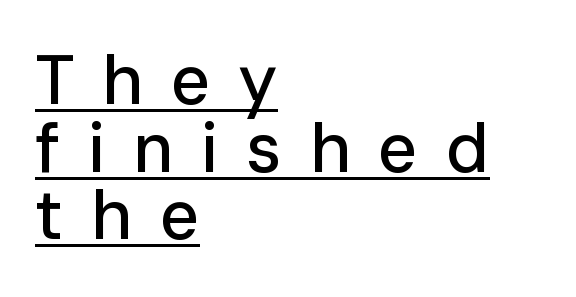
{"serif": "no", "italic": "no", "width": "normal", "stroke_contrast": "low", "x_height": "medium", "monospaced": "no", "underline": "yes", "align": "left", "line_spacing": "tight", "line_spacing_ratio": 0.98, "letter_spacing": "wide", "letter_spacing_em": 0.4, "glyph_px": 69}
